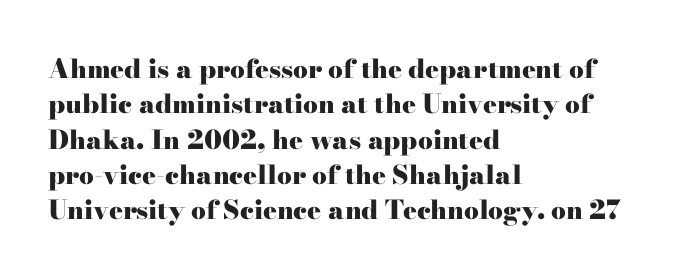
{"italic": "no", "bold": "yes", "underline": "no", "align": "left", "line_spacing": "normal", "line_spacing_ratio": 1.36, "letter_spacing": "normal", "letter_spacing_em": 0.0, "glyph_px": 26}
